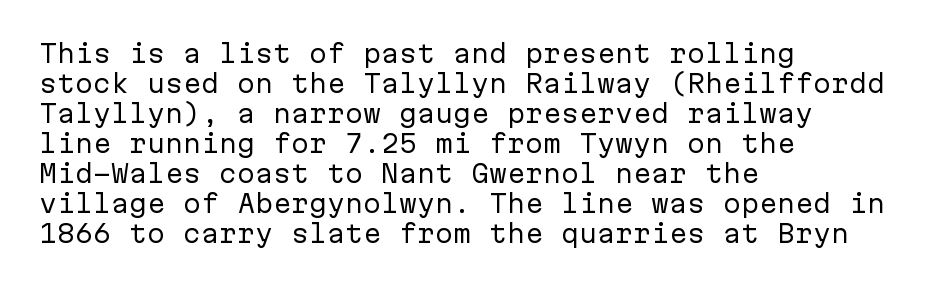
Q: Is the text bold? A: No.
Q: Is the text italic (slanted)? A: No, it is upright.
Q: Is the text underlined? A: No.
Q: How is the paragraph aligned? A: Left-aligned.
Q: Is the spacing between letters normal or unusually wide? A: Normal.
Q: Is the spacing between lines tight, normal or loose? A: Normal.
